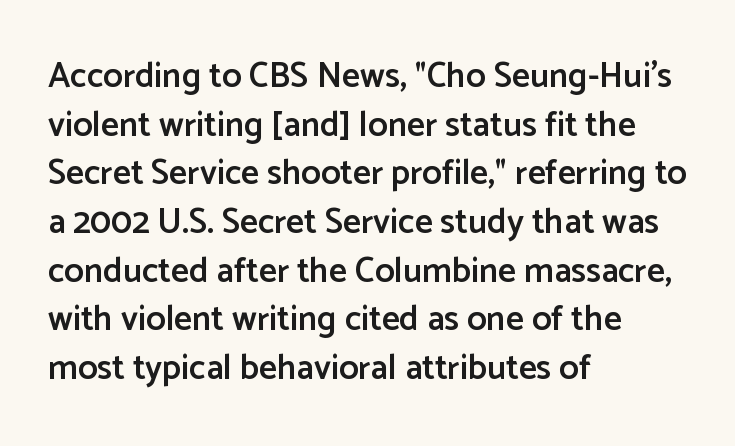
{"serif": "no", "italic": "no", "bold": "semi", "weight": "semibold", "width": "normal", "stroke_contrast": "low", "x_height": "medium", "monospaced": "no", "underline": "no", "align": "left", "line_spacing": "normal", "line_spacing_ratio": 1.39, "letter_spacing": "normal", "letter_spacing_em": 0.0, "glyph_px": 35}
